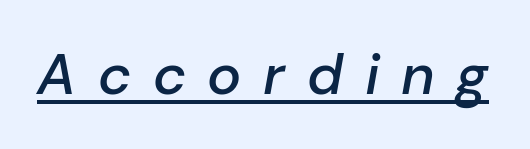
The image shows 57 px semibold type, italic (leaning right); set unusually wide letter spacing (+0.38 em), underlined; low stroke contrast and a medium x-height.
